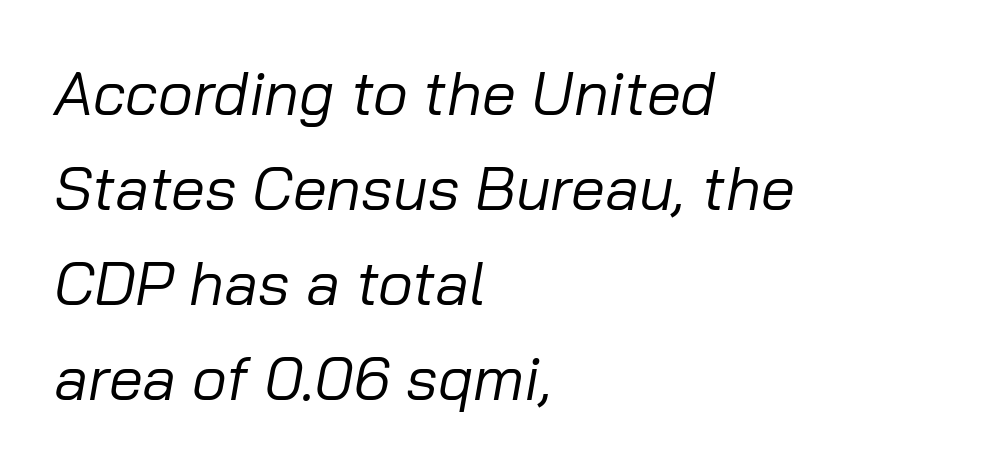
The paragraph shown leans on its left margin. Vertically, the passage feels balanced, rows spaced as you'd expect. These lines are rendered in a variable-pitch font. The whole block is typeset with a tilt.
